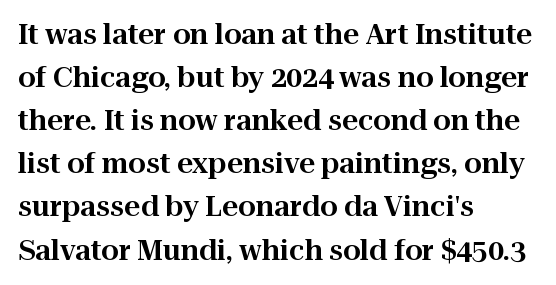
Q: Is the text italic (slanted)? A: No, it is upright.
Q: Is the typeface a serif or a sans-serif typeface? A: Serif.
Q: Is the text underlined? A: No.
Q: How is the paragraph aligned? A: Left-aligned.
Q: Is the spacing between letters normal or unusually wide? A: Normal.
Q: Is the spacing between lines tight, normal or loose? A: Normal.
Q: Width (condensed, normal, or wide)? A: Normal.
Q: Stroke contrast? A: High.
Q: x-height? A: Medium.
Q: Monospaced? A: No.
